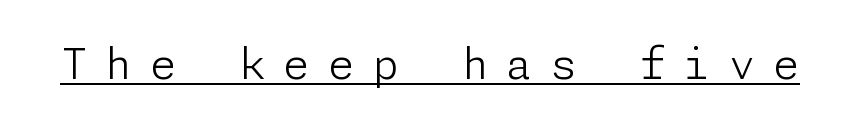
This is not heavy type; no bold has been used. These lines have a slow, spaced-out rhythm from letter to letter. The letters stand straight up with perfectly vertical stems. To sum up the face: it is a sans, with no serifs. Emphasis is given by a line drawn under the lettering.
